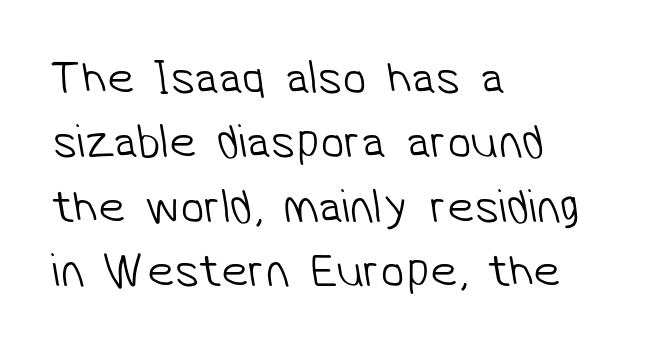
The face used here is proportionally spaced, like ordinary book or web type. Examine the stroke ends and you'll find no serifs. No word sits above an underline. Each line starts at the same left margin while the right side varies.
